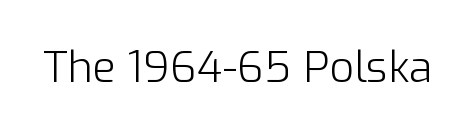
{"serif": "no", "italic": "no", "bold": "no", "weight": "light", "width": "normal", "stroke_contrast": "low", "x_height": "medium", "monospaced": "no", "underline": "no", "letter_spacing": "normal", "letter_spacing_em": 0.0, "glyph_px": 43}
